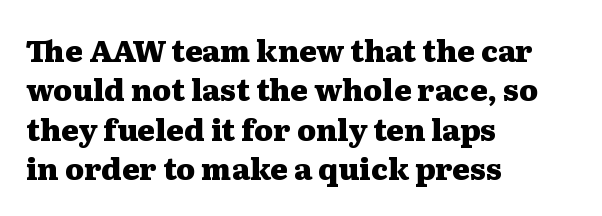
Q: Is the text bold? A: Yes.
Q: Is the text italic (slanted)? A: No, it is upright.
Q: Is the typeface a serif or a sans-serif typeface? A: Serif.
Q: Is the text underlined? A: No.
Q: How is the paragraph aligned? A: Left-aligned.
Q: Is the spacing between letters normal or unusually wide? A: Normal.
Q: Is the spacing between lines tight, normal or loose? A: Normal.
Q: Width (condensed, normal, or wide)? A: Wide.
Q: Stroke contrast? A: Medium.
Q: x-height? A: Medium.
Q: Monospaced? A: No.
